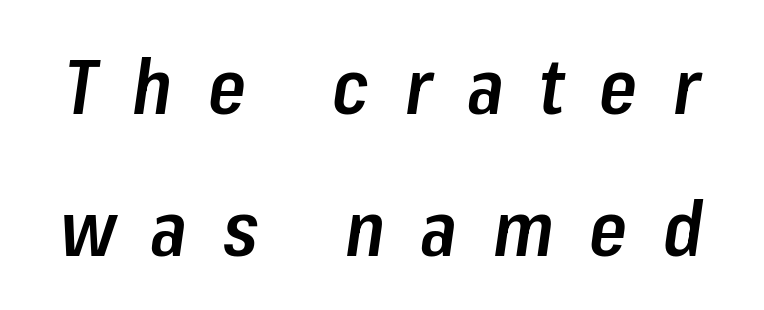
The horizontal fit of the characters is loose and conspicuously gappy. The passage shown is typed in a proportional face where columns would drift. In terms of weight, the rendering is demibold, just under bold. Quick note: italic. Any mark beneath the type? The region is blank.
